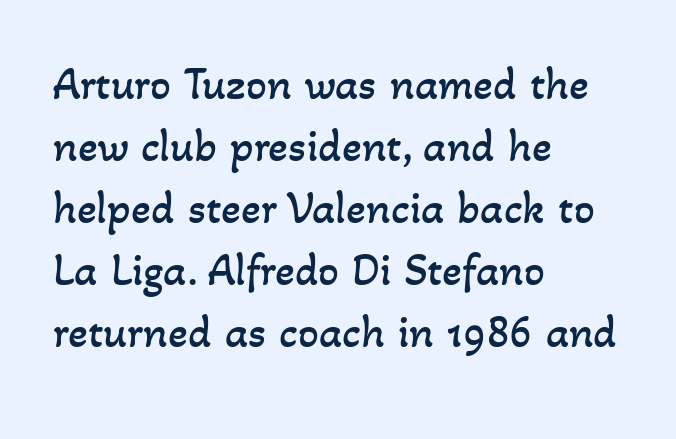
The image shows 46 px regular-weight type; set left-aligned, normal line spacing (1.35x), normal letter spacing, not underlined; low stroke contrast and a small x-height.
